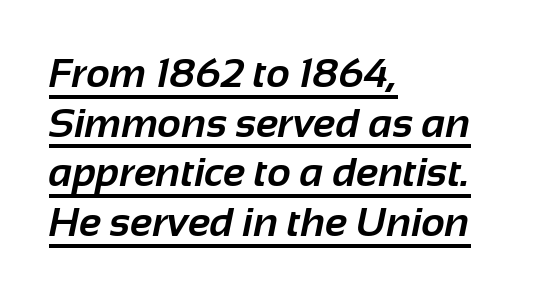
{"serif": "no", "bold": "yes", "weight": "bold", "width": "normal", "stroke_contrast": "low", "x_height": "medium", "monospaced": "no", "underline": "yes", "align": "left", "line_spacing_ratio": 1.21, "letter_spacing": "normal", "letter_spacing_em": 0.0, "glyph_px": 41}
